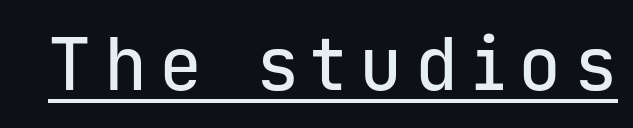
The image shows 72 px sans-serif type, upright, monospaced; set underlined; low stroke contrast and a medium x-height.
